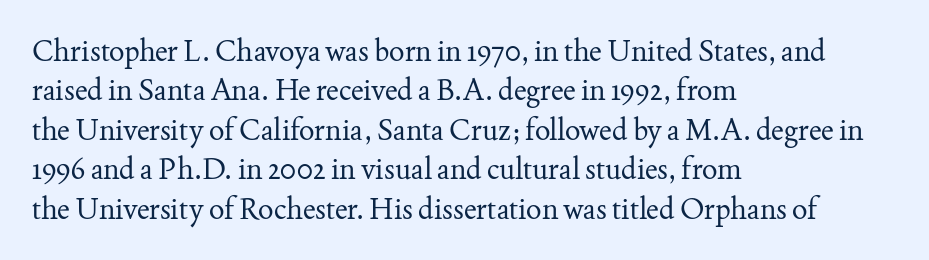
Q: Is the text bold? A: No.
Q: Is the text italic (slanted)? A: No, it is upright.
Q: Is the typeface a serif or a sans-serif typeface? A: Serif.
Q: Is the text underlined? A: No.
Q: How is the paragraph aligned? A: Left-aligned.
Q: Is the spacing between letters normal or unusually wide? A: Normal.
Q: Is the spacing between lines tight, normal or loose? A: Normal.
Q: Width (condensed, normal, or wide)? A: Normal.
Q: Stroke contrast? A: Medium.
Q: x-height? A: Small.
Q: Monospaced? A: No.
